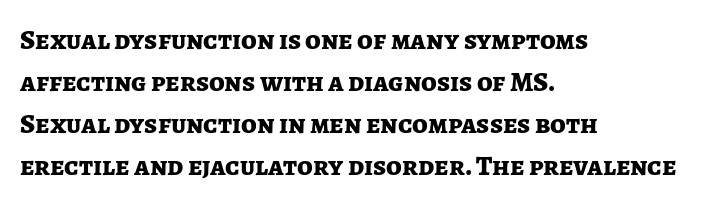
{"serif": "no", "italic": "no", "bold": "yes", "weight": "bold", "width": "normal", "stroke_contrast": "low", "x_height": "medium", "monospaced": "no", "underline": "no", "align": "left", "line_spacing": "normal", "line_spacing_ratio": 1.5, "letter_spacing": "normal", "letter_spacing_em": 0.0, "glyph_px": 28}
